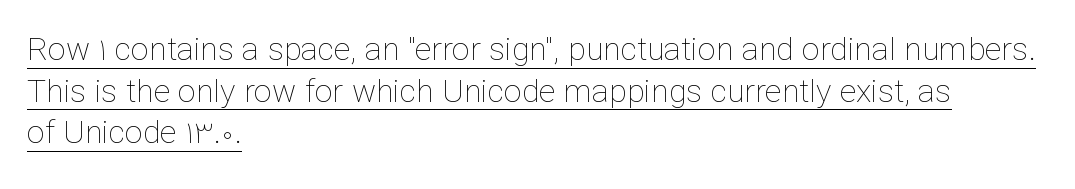
The image shows 32 px thin type, upright; set left-aligned, normal line spacing (1.3x), normal letter spacing, underlined; low stroke contrast and a medium x-height.
